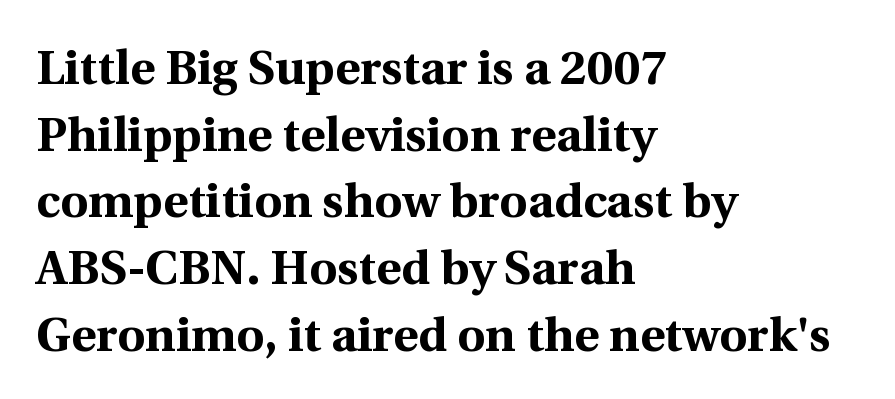
The zone under the glyphs is completely vacant. The typeface chosen for these lines features serifs. Rows of type keep a routine distance in the vertical direction. Do the characters align in a grid? No, the font is proportional. A typesetter would call this zero additional tracking.
